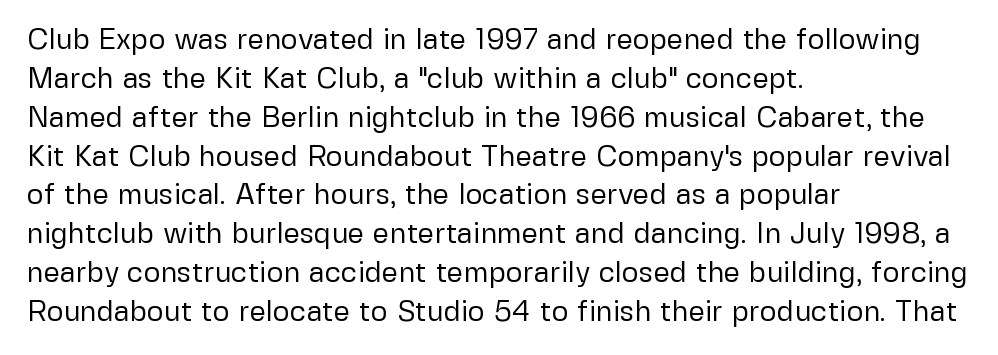
The image shows 29 px regular-weight sans-serif type, upright; set left-aligned, normal line spacing (1.34x), normal letter spacing, not underlined; low stroke contrast and a medium x-height.
